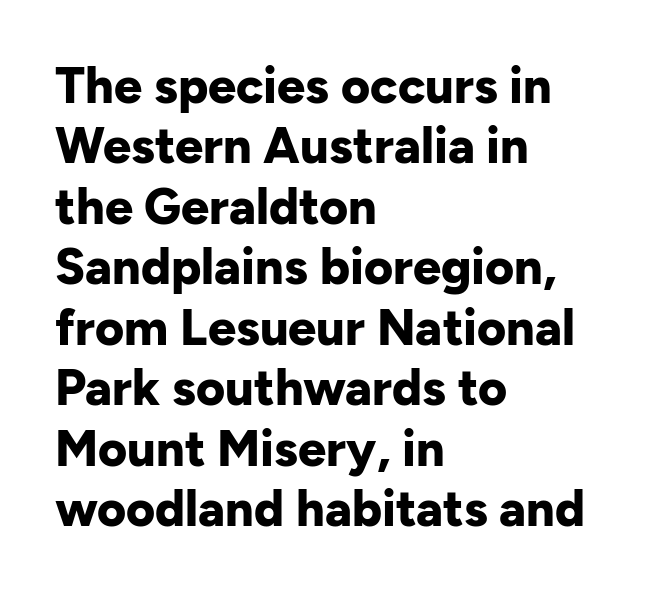
Italic: no, the glyphs are upright roman. The gap between lines stays unmarked. Nope, no serifs anywhere on these letters. In terms of letterspacing, this is plain default setting. Note the varied advance widths — an 'i' is clearly narrower than an 'm'. Left-aligned paragraph, ragged on the right.
